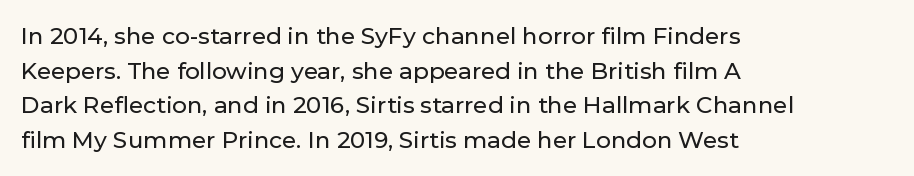
{"italic": "no", "underline": "no", "align": "left", "line_spacing": "normal", "line_spacing_ratio": 1.51, "letter_spacing": "normal", "letter_spacing_em": 0.0, "glyph_px": 23}
